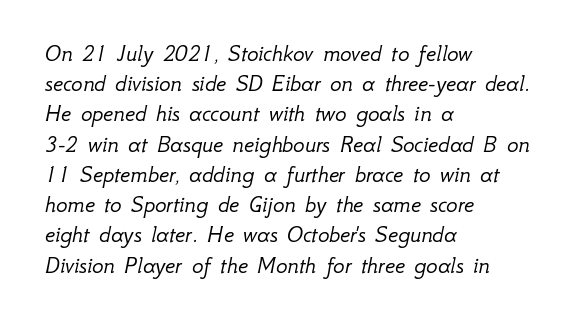
The image shows 24 px text type, italic (leaning right); set left-aligned, normal line spacing (1.26x), normal letter spacing, not underlined.
